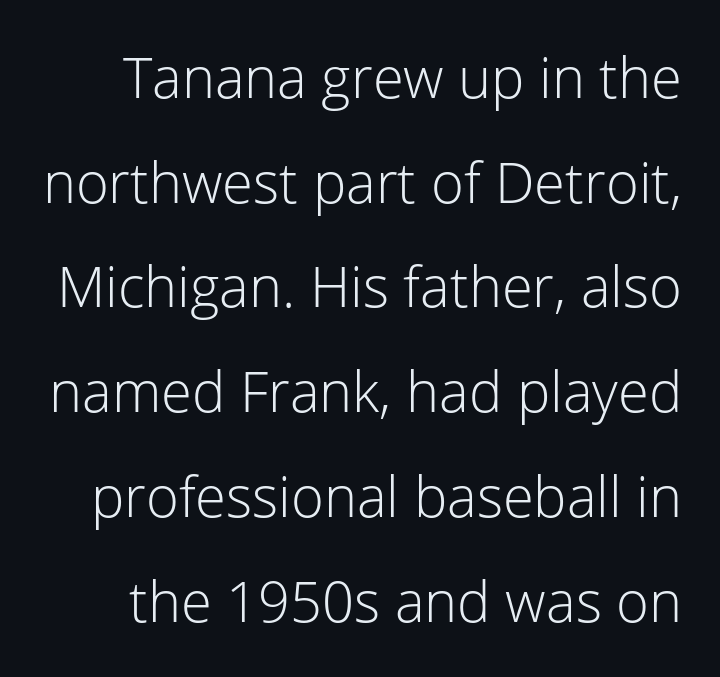
Q: Is the text bold? A: No.
Q: Is the text italic (slanted)? A: No, it is upright.
Q: Is the typeface a serif or a sans-serif typeface? A: Sans-serif.
Q: Is the text underlined? A: No.
Q: Is the spacing between letters normal or unusually wide? A: Normal.
Q: Width (condensed, normal, or wide)? A: Normal.
Q: Stroke contrast? A: Low.
Q: x-height? A: Medium.
Q: Monospaced? A: No.
